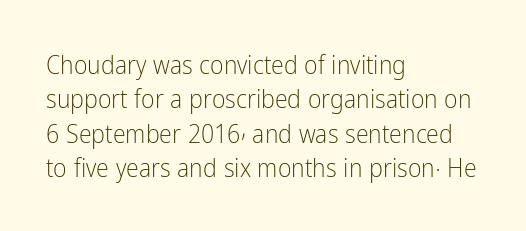
{"italic": "no", "bold": "no", "underline": "no", "align": "left", "line_spacing": "normal", "line_spacing_ratio": 1.32, "letter_spacing": "normal", "letter_spacing_em": 0.0, "glyph_px": 26}
